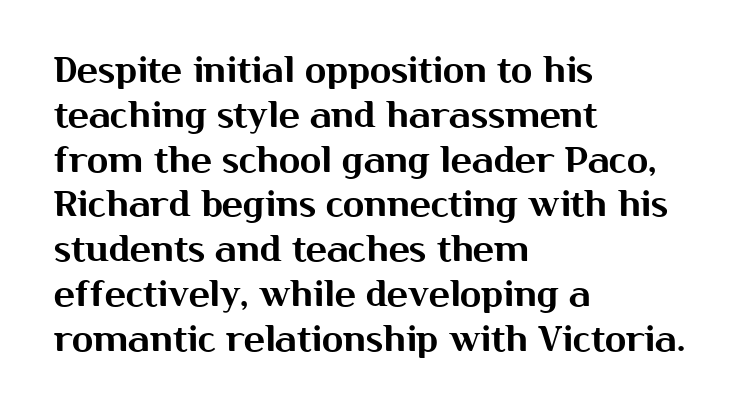
Q: Is the text italic (slanted)? A: No, it is upright.
Q: Is the typeface a serif or a sans-serif typeface? A: Sans-serif.
Q: Is the text underlined? A: No.
Q: How is the paragraph aligned? A: Left-aligned.
Q: Is the spacing between letters normal or unusually wide? A: Normal.
Q: Is the spacing between lines tight, normal or loose? A: Normal.
Q: Width (condensed, normal, or wide)? A: Normal.
Q: Stroke contrast? A: Medium.
Q: x-height? A: Medium.
Q: Monospaced? A: No.
